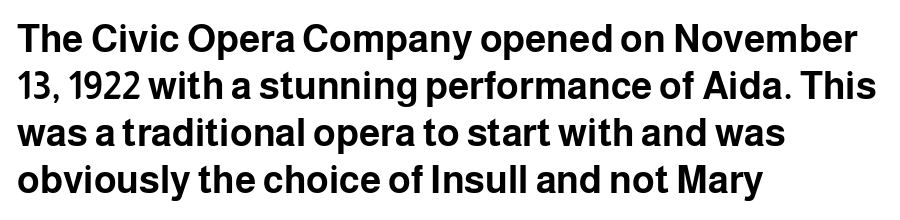
Weight: bold. Note: no serifs on the glyphs. Words appear dense and cohesive because spacing is normal. Beneath every word, the page is bare.
